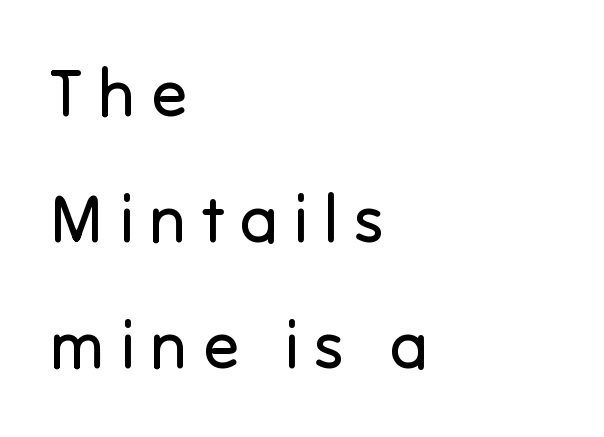
The image shows 66 px regular-weight sans-serif type, upright; set left-aligned, loose line spacing (1.91x), unusually wide letter spacing (+0.23 em), not underlined; low stroke contrast and a medium x-height.
